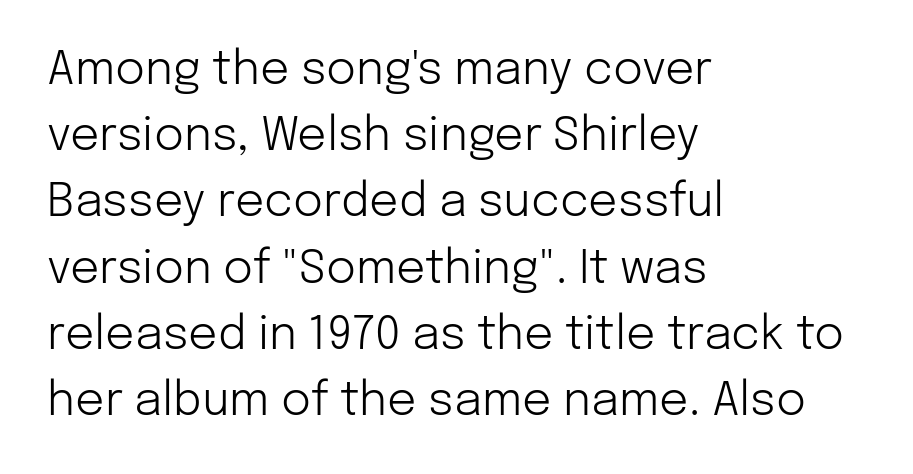
The image shows 46 px light sans-serif type, upright; set left-aligned, normal line spacing (1.44x), normal letter spacing, not underlined; low stroke contrast and a medium x-height.
